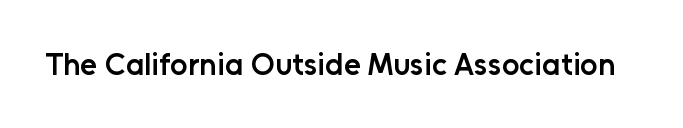
The space directly below the letters is spotless. The letters advance in unequal steps, a hallmark of proportional type. Look at the stroke-to-counter ratio: somewhat heavy, a semibold. Glyph-to-glyph distance matches everyday printed text.
